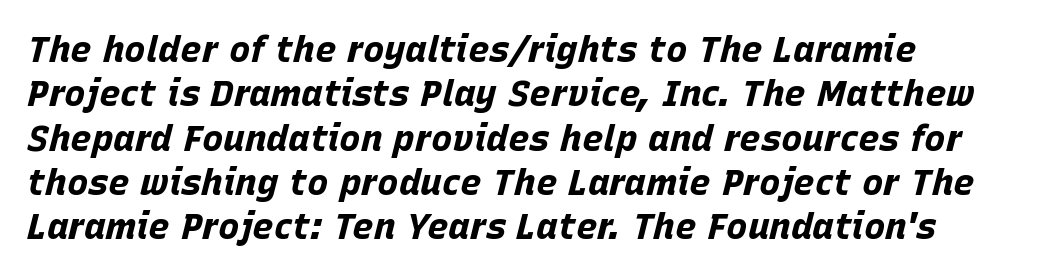
The image shows 36 px bold type, italic (leaning right); set left-aligned, line spacing 1.23x, normal letter spacing, not underlined; low stroke contrast and a large x-height.
